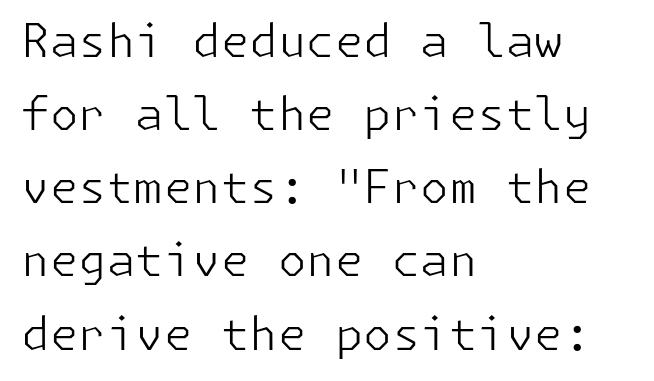
No word sits above an underline. Posture: vertical. Short and long lines alike share a common starting point at left. Stroke terminals: plain, sans-serif. Baseline-to-baseline distance is the conventional proportion of letter height.
